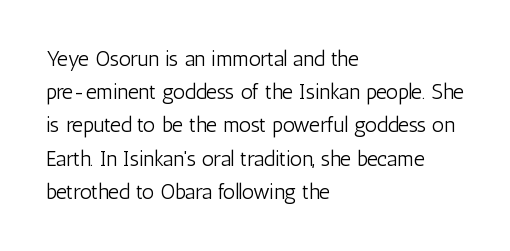
Q: Is the text bold? A: No.
Q: Is the text italic (slanted)? A: No, it is upright.
Q: Is the text underlined? A: No.
Q: How is the paragraph aligned? A: Left-aligned.
Q: Is the spacing between letters normal or unusually wide? A: Normal.
Q: Is the spacing between lines tight, normal or loose? A: Normal.
